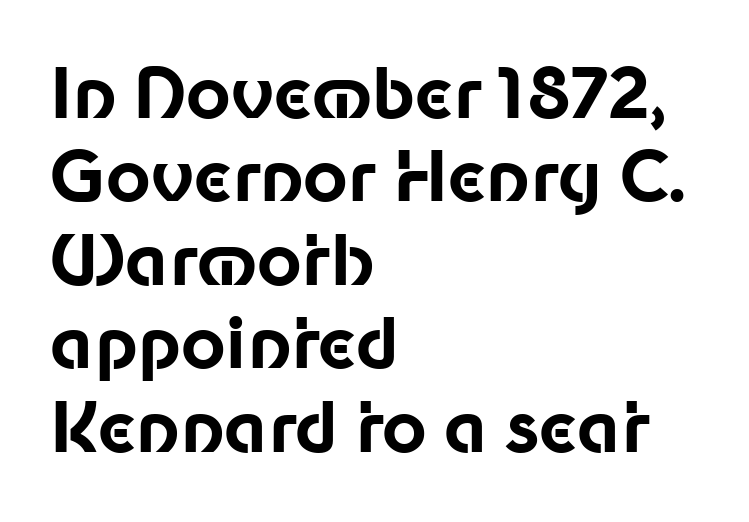
The image shows 69 px bold sans-serif type, upright; set left-aligned, line spacing 1.21x, normal letter spacing, not underlined; low stroke contrast and a medium x-height.
